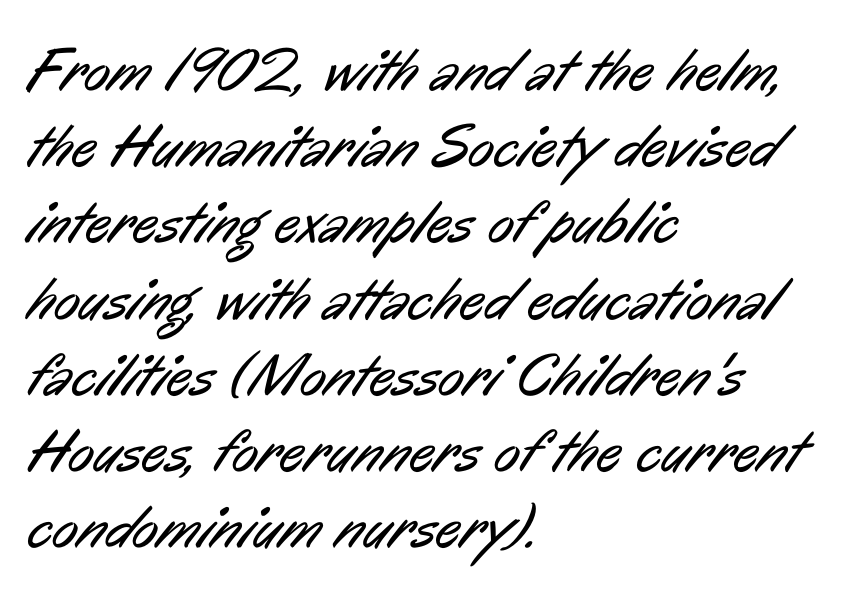
The rag falls on the right side of this text block. The font family rendered here belongs to the sans-serif group. No extra tracking has been applied to these lines. Evenly set lines give the paragraph a standard silhouette. The zone under the glyphs is completely vacant.
